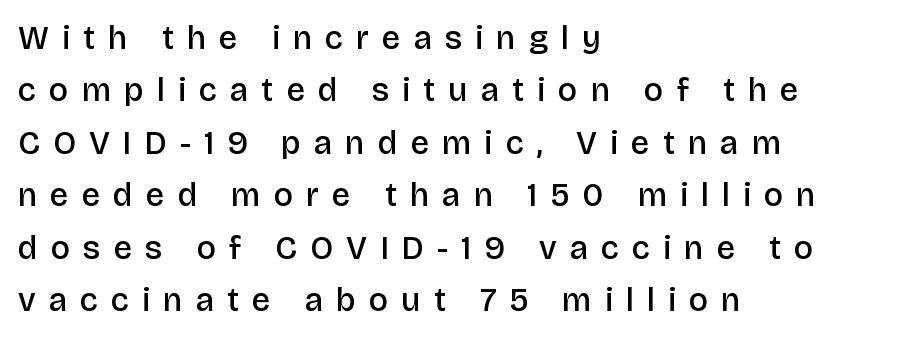
The image shows 33 px semibold sans-serif type, upright; set left-aligned, normal line spacing (1.59x), unusually wide letter spacing (+0.4 em), not underlined; low stroke contrast and a large x-height.
